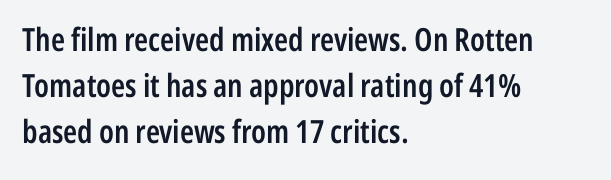
The image shows 32 px semibold, condensed sans-serif type, upright; set left-aligned, normal line spacing (1.44x), normal letter spacing, not underlined; low stroke contrast and a medium x-height.
